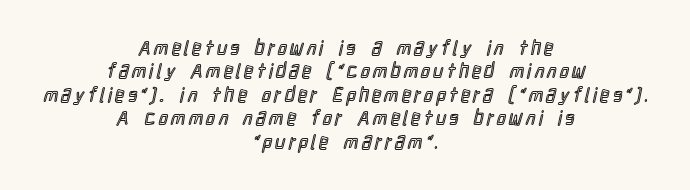
Visually the block forms a symmetrical silhouette, jagged on both flanks. Words float on clear page, feet unadorned.
